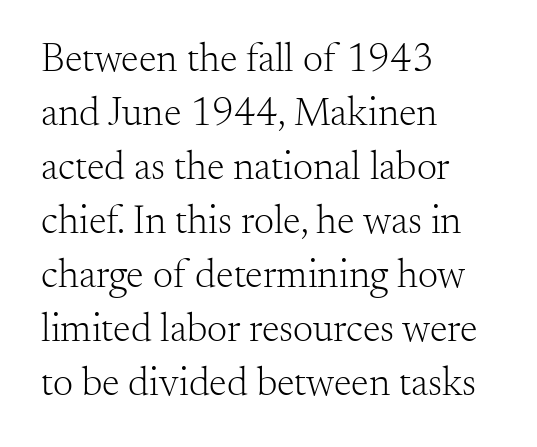
The image shows 40 px light serif type, upright; set left-aligned, normal line spacing (1.35x), normal letter spacing, not underlined; medium stroke contrast and a small x-height.
